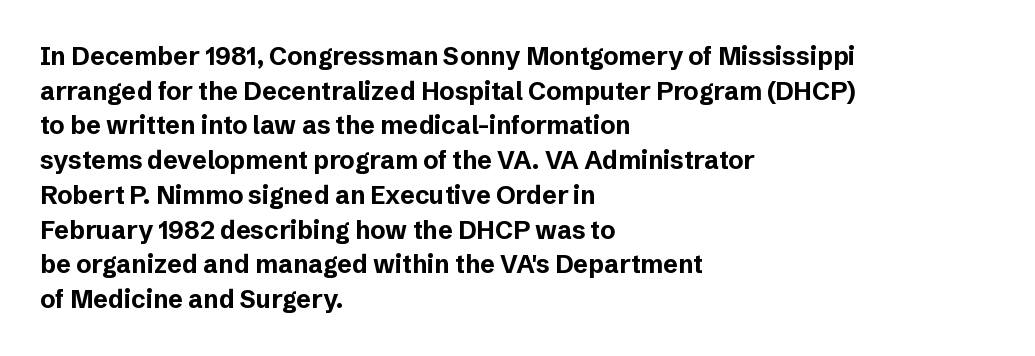
Q: Is the text bold? A: Yes.
Q: Is the text italic (slanted)? A: No, it is upright.
Q: Is the text underlined? A: No.
Q: How is the paragraph aligned? A: Left-aligned.
Q: Is the spacing between letters normal or unusually wide? A: Normal.
Q: Is the spacing between lines tight, normal or loose? A: Normal.
